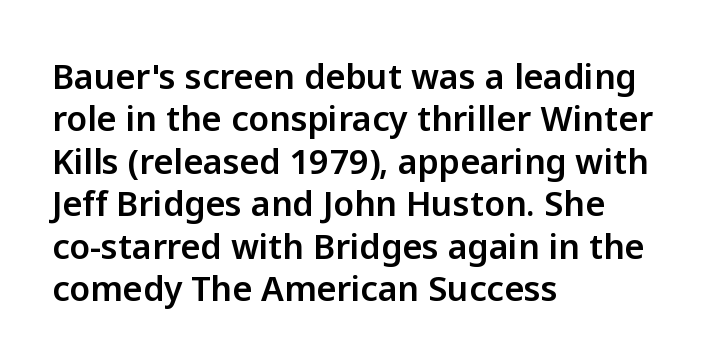
The image shows 34 px sans-serif type, upright; set left-aligned, normal line spacing (1.25x), normal letter spacing, not underlined; low stroke contrast and a medium x-height.
